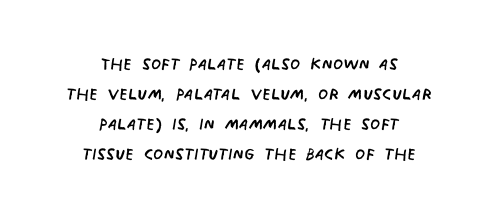
{"bold": "no", "underline": "no", "align": "center", "line_spacing": "normal", "line_spacing_ratio": 1.3, "letter_spacing": "normal", "letter_spacing_em": 0.0, "glyph_px": 23}
